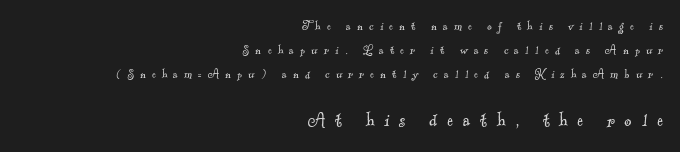
{"bold": "no", "underline": "no", "align": "right", "line_spacing_ratio": 1.71, "letter_spacing": "wide", "letter_spacing_em": 0.45, "larger_block": "second", "size_ratio": 1.57, "glyph_px": 22}
